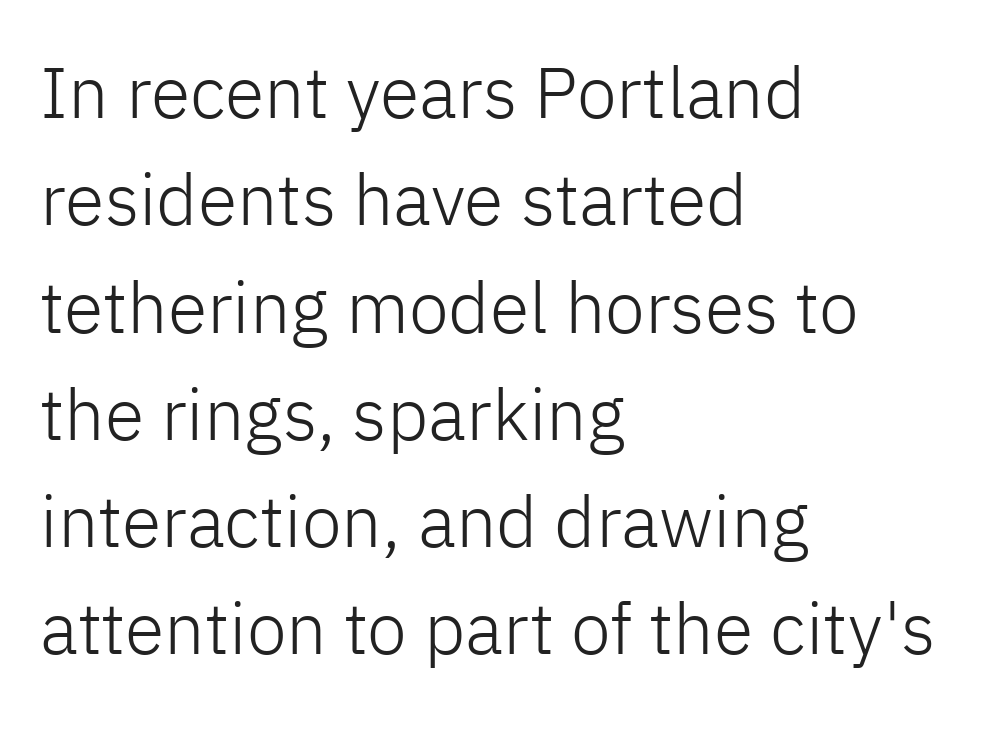
Q: Is the text bold? A: No.
Q: Is the text italic (slanted)? A: No, it is upright.
Q: Is the typeface a serif or a sans-serif typeface? A: Sans-serif.
Q: Is the text underlined? A: No.
Q: How is the paragraph aligned? A: Left-aligned.
Q: Is the spacing between letters normal or unusually wide? A: Normal.
Q: Is the spacing between lines tight, normal or loose? A: Normal.
Q: Width (condensed, normal, or wide)? A: Normal.
Q: Stroke contrast? A: Low.
Q: x-height? A: Medium.
Q: Monospaced? A: No.
